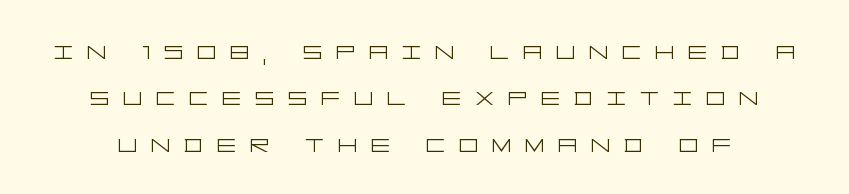
Is the letter spacing exaggerated? Yes — the characters are pushed far apart. Posture: straight, roman, zero tilt. Stroke thickness stays within the range of a standard reading face or lighter. Lines of text with bare space underneath.
